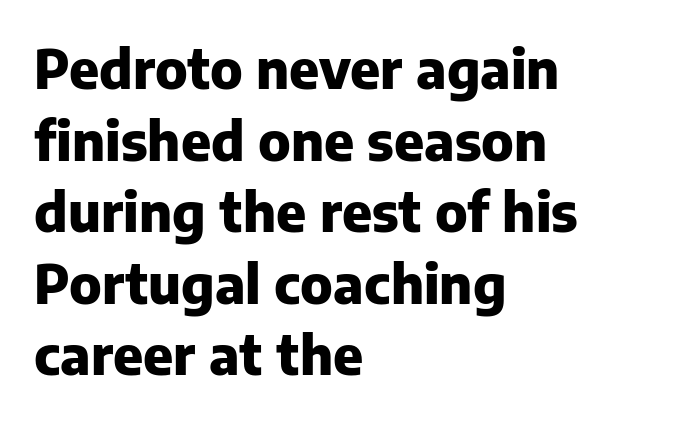
{"serif": "no", "italic": "no", "bold": "yes", "weight": "heavy", "width": "normal", "stroke_contrast": "low", "x_height": "medium", "monospaced": "no", "underline": "no", "align": "left", "line_spacing": "normal", "line_spacing_ratio": 1.35, "letter_spacing": "normal", "letter_spacing_em": 0.0, "glyph_px": 53}
